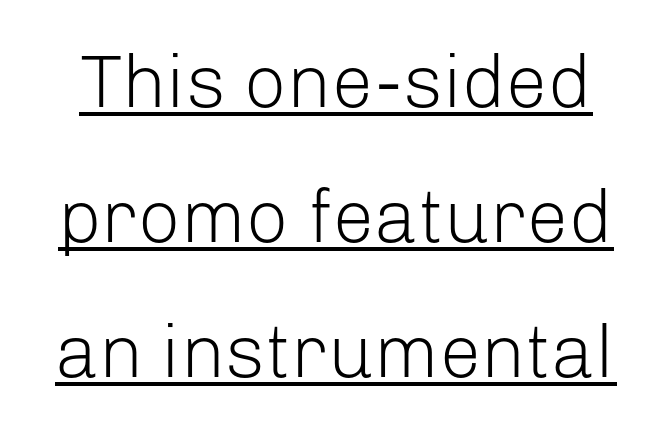
If you drew a line through each stem, it would be perfectly vertical. Each letter keeps its own natural width here, so spacing adapts to shape. A light-to-regular cut is what we see here. To sum up the face: it is a sans, with no serifs.
